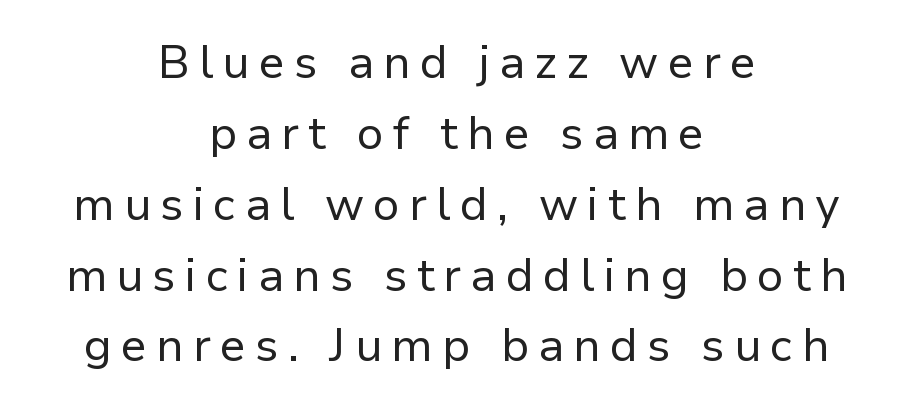
Every character sits straight up, as roman type does. These lines are composed in type without serifs. The rendering positions every line midway between the sides. Heft: none added — not bold.
